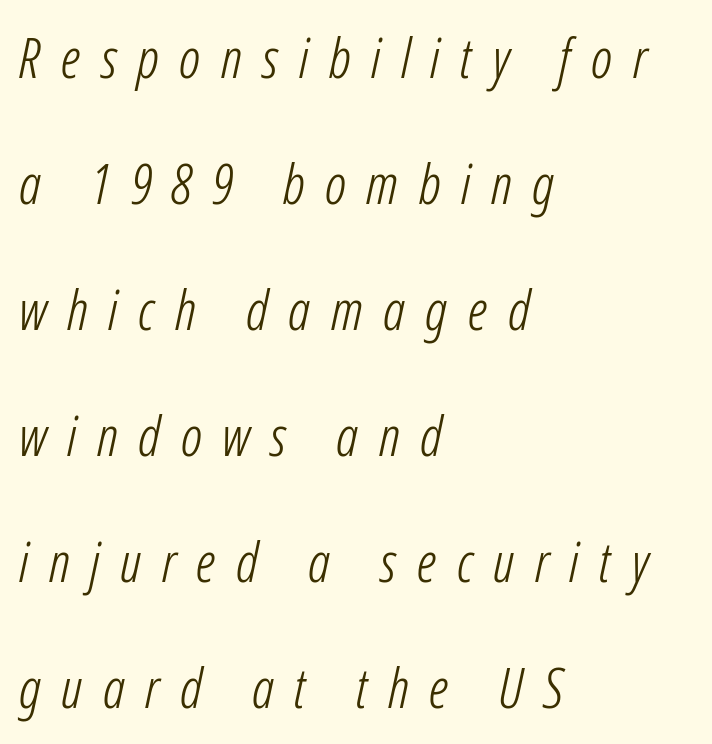
You could not count columns in this text — the font is proportionally spaced. Any mark beneath the type? The region is blank. If you drew a line through each stem, it would be angled. Tracking value appears strongly positive — letters spread wide. Stems and bowls with no extra thickness — not bold.
